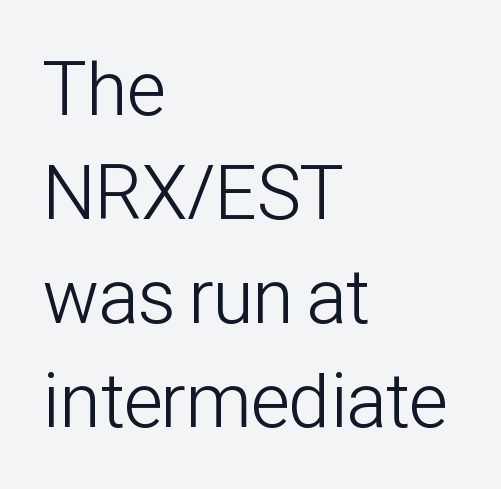
Italic: no, the glyphs are upright roman. Ink coverage per letter is moderate at most. Caption: multi-line text, flush left, ragged right. These lines are composed in type without serifs. Words float on clear page, feet unadorned.
